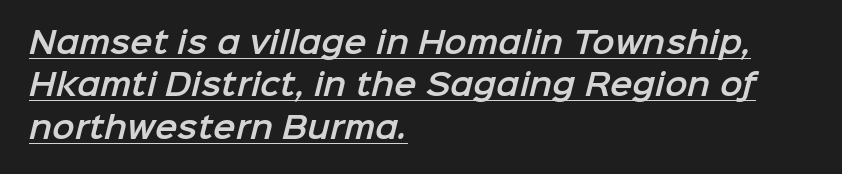
The image shows 30 px sans-serif type; set left-aligned, normal line spacing (1.41x), normal letter spacing, underlined; low stroke contrast and a medium x-height.
